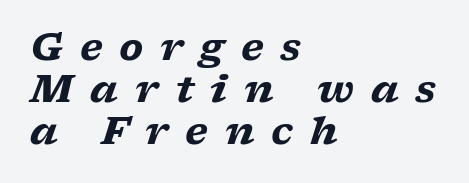
Q: Is the text bold? A: Yes.
Q: Is the text italic (slanted)? A: Yes, it leans right by about 17 degrees.
Q: Is the typeface a serif or a sans-serif typeface? A: Serif.
Q: Is the text underlined? A: No.
Q: How is the paragraph aligned? A: Left-aligned.
Q: Is the spacing between letters normal or unusually wide? A: Unusually wide.
Q: Is the spacing between lines tight, normal or loose? A: Tight.
Q: Width (condensed, normal, or wide)? A: Wide.
Q: Stroke contrast? A: Low.
Q: x-height? A: Medium.
Q: Monospaced? A: No.
